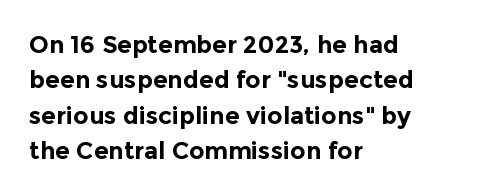
Q: Is the text bold? A: Yes.
Q: Is the text italic (slanted)? A: No, it is upright.
Q: Is the text underlined? A: No.
Q: How is the paragraph aligned? A: Left-aligned.
Q: Is the spacing between letters normal or unusually wide? A: Normal.
Q: Is the spacing between lines tight, normal or loose? A: Normal.
